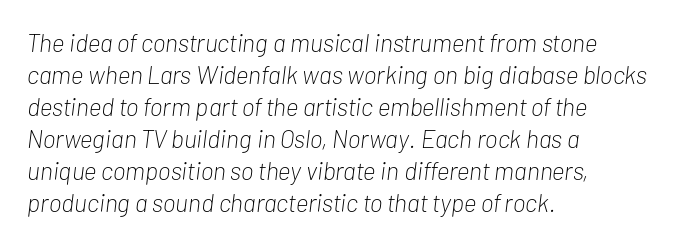
{"italic": "yes", "lean": "right", "slant_degrees": 7, "bold": "no", "underline": "no", "align": "left", "line_spacing": "normal", "line_spacing_ratio": 1.28, "letter_spacing": "normal", "letter_spacing_em": 0.0, "glyph_px": 25}
